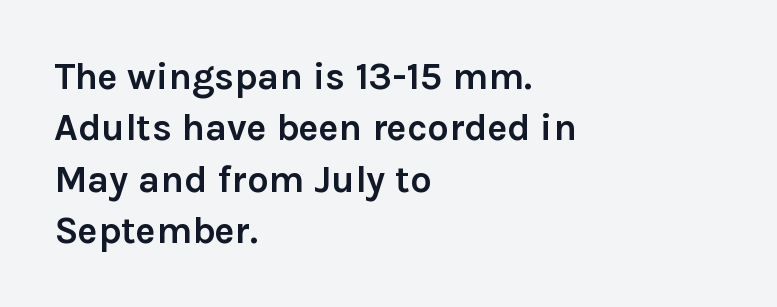
{"serif": "no", "italic": "no", "bold": "yes", "weight": "semibold", "width": "normal", "x_height": "medium", "monospaced": "no", "underline": "no", "align": "left", "line_spacing": "normal", "line_spacing_ratio": 1.35, "letter_spacing": "normal", "letter_spacing_em": 0.0, "glyph_px": 38}
